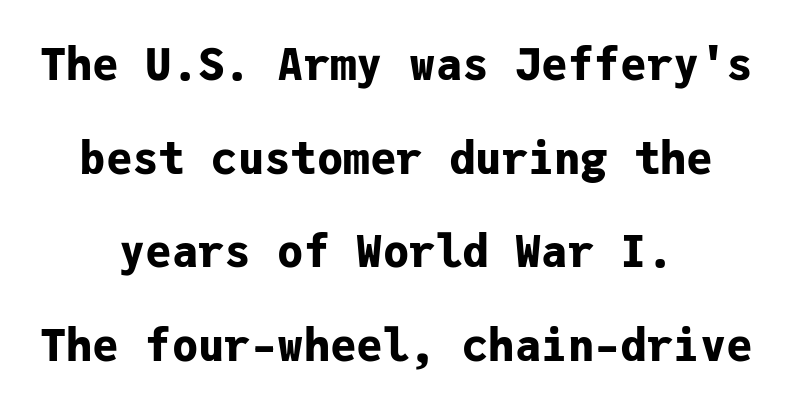
Layout note: lines centered. Monospaced: the letters line up in strict vertical columns. Posture: upright roman. This sample uses plain, unmodified letter spacing.
